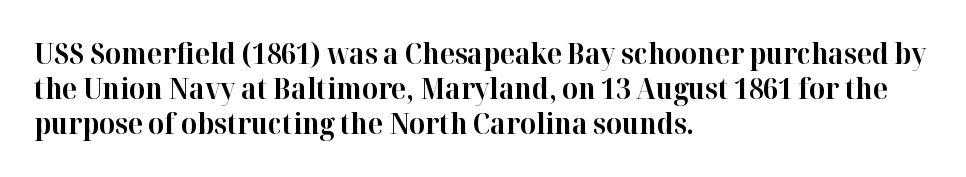
Q: Is the text bold? A: Yes.
Q: Is the text italic (slanted)? A: No, it is upright.
Q: Is the typeface a serif or a sans-serif typeface? A: Serif.
Q: Is the text underlined? A: No.
Q: How is the paragraph aligned? A: Left-aligned.
Q: Is the spacing between letters normal or unusually wide? A: Normal.
Q: Is the spacing between lines tight, normal or loose? A: Normal.
Q: Width (condensed, normal, or wide)? A: Normal.
Q: Stroke contrast? A: High.
Q: x-height? A: Medium.
Q: Monospaced? A: No.
